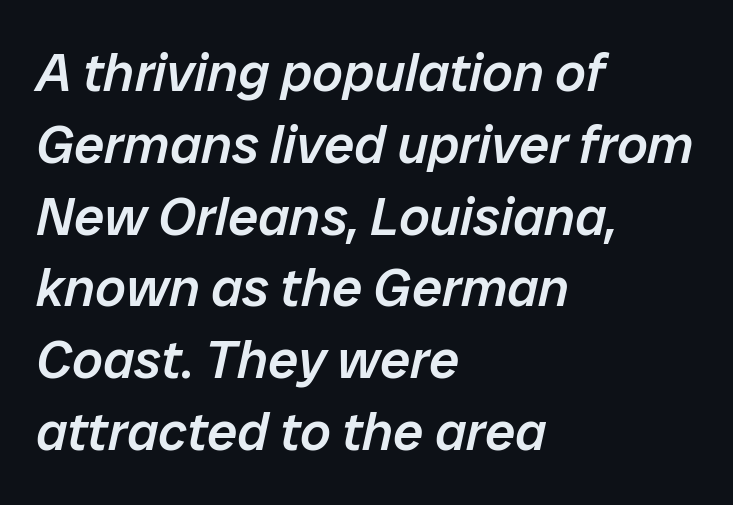
{"italic": "yes", "lean": "right", "slant_degrees": 12, "bold": "semi", "weight": "semibold", "width": "normal", "stroke_contrast": "low", "x_height": "medium", "monospaced": "no", "underline": "no", "align": "left", "line_spacing": "normal", "line_spacing_ratio": 1.33, "letter_spacing": "normal", "letter_spacing_em": 0.0, "glyph_px": 54}
